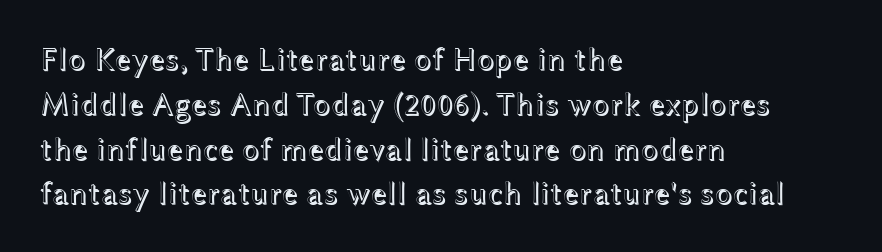
Q: Is the text italic (slanted)? A: No, it is upright.
Q: Is the text underlined? A: No.
Q: How is the paragraph aligned? A: Left-aligned.
Q: Is the spacing between letters normal or unusually wide? A: Normal.
Q: Is the spacing between lines tight, normal or loose? A: Normal.
Q: Width (condensed, normal, or wide)? A: Wide.
Q: x-height? A: Medium.
Q: Monospaced? A: No.
